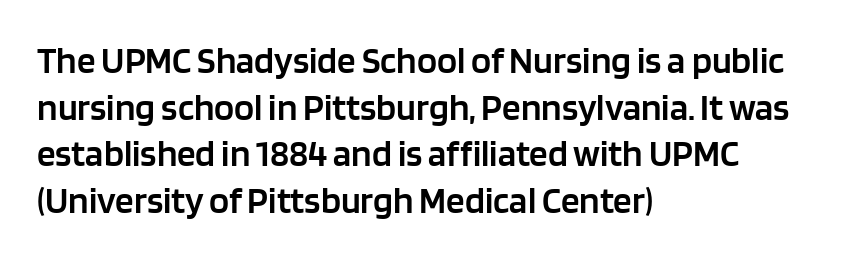
{"serif": "no", "italic": "no", "bold": "semi", "weight": "semibold", "width": "normal", "stroke_contrast": "low", "x_height": "large", "monospaced": "no", "underline": "no", "align": "left", "line_spacing": "normal", "line_spacing_ratio": 1.26, "letter_spacing": "normal", "letter_spacing_em": 0.0, "glyph_px": 37}
